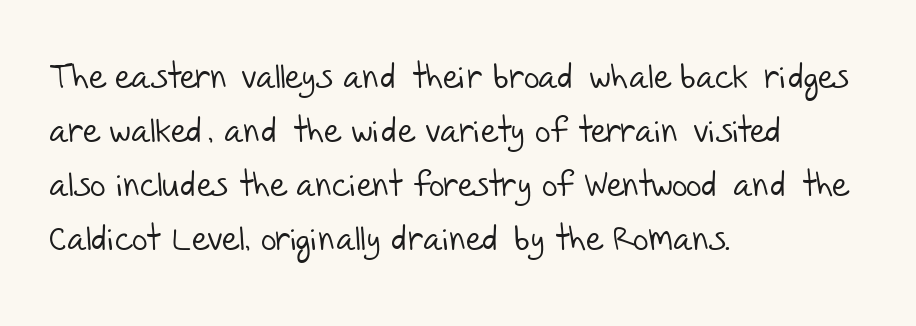
{"serif": "no", "bold": "no", "weight": "light", "width": "normal", "stroke_contrast": "low", "x_height": "large", "monospaced": "no", "underline": "no", "align": "left", "line_spacing": "normal", "line_spacing_ratio": 1.59, "letter_spacing": "normal", "letter_spacing_em": 0.0, "glyph_px": 34}
